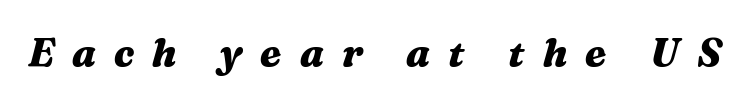
The image shows 39 px heavy, wide type, italic (leaning right); set unusually wide letter spacing (+0.46 em), not underlined; medium stroke contrast and a medium x-height.
